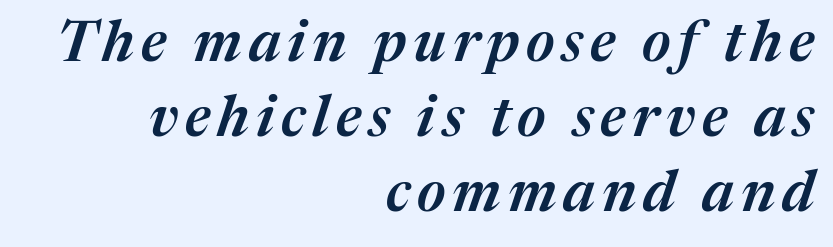
Reading down the column, the eye jumps a familiar distance to each next line. The letters are slanted; this is an italic face. Letters rest on an invisible, unmarked baseline. Here the designer chose a conventional face with non-uniform glyph widths. Is the type bold? Partly — it's a semibold, heavier than regular but not fully bold.
